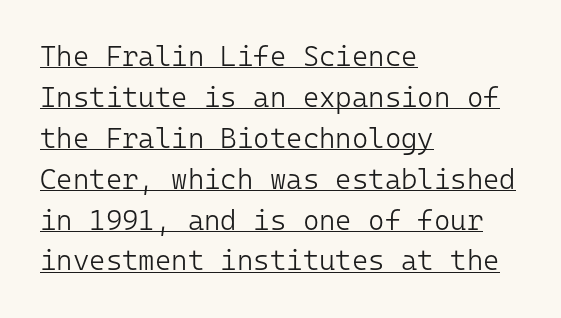
Q: Is the text bold? A: No.
Q: Is the text italic (slanted)? A: No, it is upright.
Q: Is the typeface a serif or a sans-serif typeface? A: Sans-serif.
Q: Is the text underlined? A: Yes.
Q: How is the paragraph aligned? A: Left-aligned.
Q: Is the spacing between letters normal or unusually wide? A: Normal.
Q: Is the spacing between lines tight, normal or loose? A: Normal.
Q: Width (condensed, normal, or wide)? A: Normal.
Q: Stroke contrast? A: Low.
Q: x-height? A: Medium.
Q: Monospaced? A: Yes.
